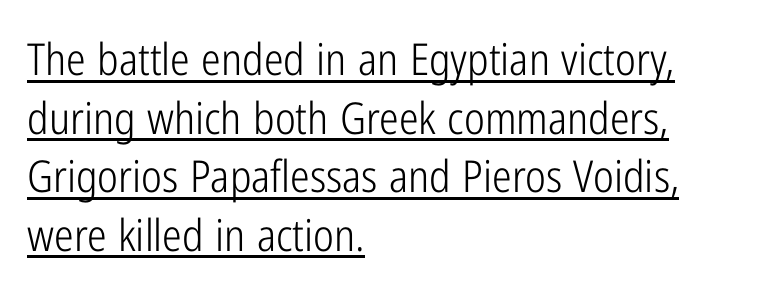
{"serif": "no", "italic": "no", "bold": "no", "weight": "light", "width": "condensed", "stroke_contrast": "low", "x_height": "medium", "monospaced": "no", "underline": "yes", "align": "left", "line_spacing": "normal", "line_spacing_ratio": 1.33, "letter_spacing": "normal", "letter_spacing_em": 0.0, "glyph_px": 44}
